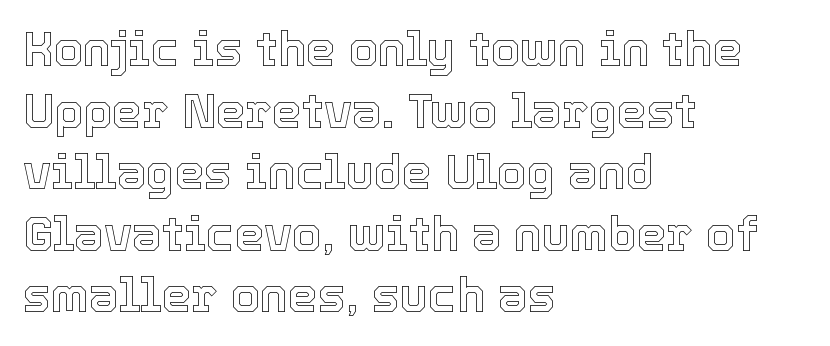
The image shows 47 px text type, upright; set left-aligned, normal line spacing (1.31x), normal letter spacing, not underlined; a medium x-height.
